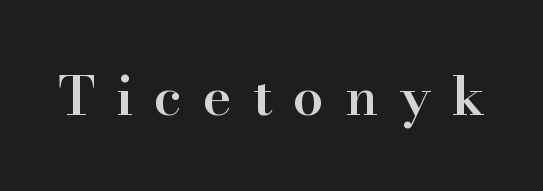
Q: Is the text bold? A: Semi-bold.
Q: Is the text italic (slanted)? A: No, it is upright.
Q: Is the typeface a serif or a sans-serif typeface? A: Serif.
Q: Is the text underlined? A: No.
Q: Is the spacing between letters normal or unusually wide? A: Unusually wide.
Q: Width (condensed, normal, or wide)? A: Normal.
Q: Stroke contrast? A: High.
Q: x-height? A: Small.
Q: Monospaced? A: No.
